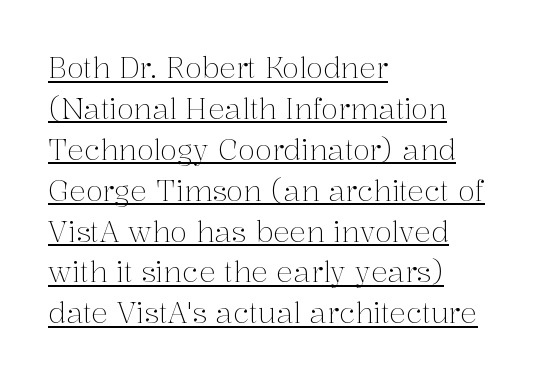
Q: Is the text bold? A: No.
Q: Is the text italic (slanted)? A: No, it is upright.
Q: Is the typeface a serif or a sans-serif typeface? A: Serif.
Q: Is the text underlined? A: Yes.
Q: How is the paragraph aligned? A: Left-aligned.
Q: Is the spacing between letters normal or unusually wide? A: Normal.
Q: Is the spacing between lines tight, normal or loose? A: Normal.
Q: Width (condensed, normal, or wide)? A: Normal.
Q: Stroke contrast? A: Medium.
Q: x-height? A: Medium.
Q: Monospaced? A: No.
